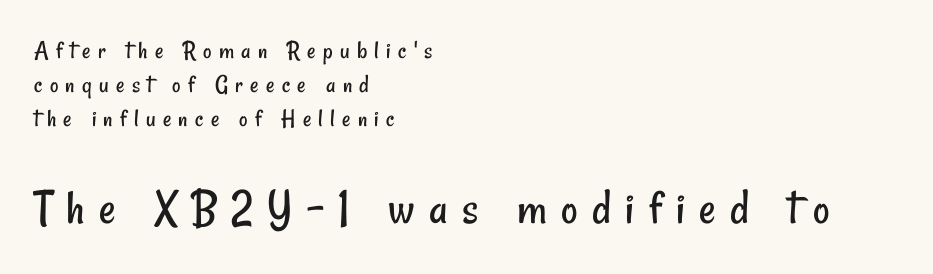
{"serif": "no", "bold": "no", "weight": "regular", "width": "condensed", "stroke_contrast": "low", "x_height": "small", "monospaced": "no", "underline": "no", "align": "left", "line_spacing": "normal", "line_spacing_ratio": 1.31, "letter_spacing": "wide", "letter_spacing_em": 0.28, "larger_block": "second", "size_ratio": 1.96, "glyph_px": 51}
